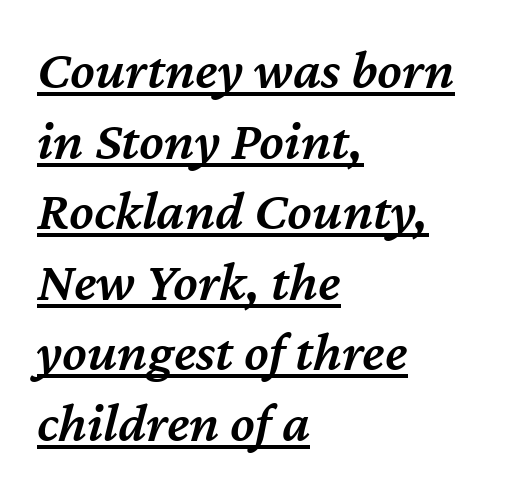
The image shows 56 px semibold type, italic (leaning right); set left-aligned, normal line spacing (1.26x), normal letter spacing, underlined; medium stroke contrast and a medium x-height.
